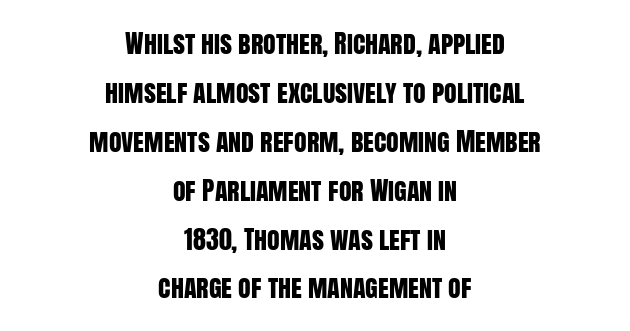
Q: Is the text italic (slanted)? A: No, it is upright.
Q: Is the text underlined? A: No.
Q: How is the paragraph aligned? A: Centered.
Q: Is the spacing between letters normal or unusually wide? A: Normal.
